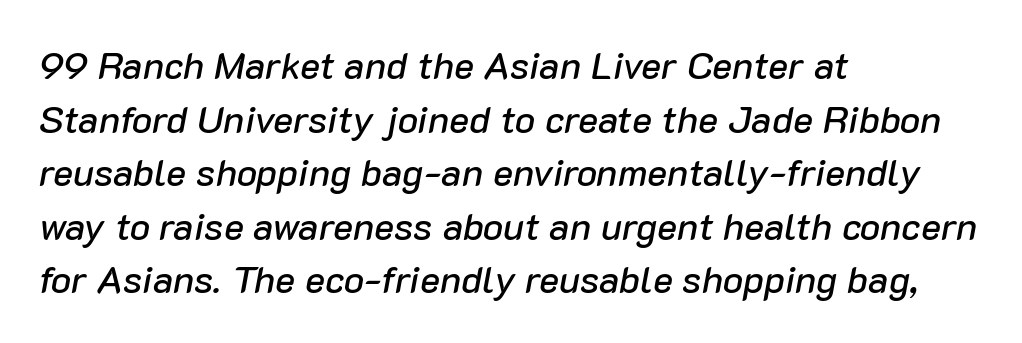
Between one letter and the next there's only the usual sliver of space. The specimen reads as italic at a glance. Teacher's note: observe the even left margin — that is flush-left alignment. Only glyphs here, with clear space below each row. Reading down the column, the eye jumps a familiar distance to each next line.
